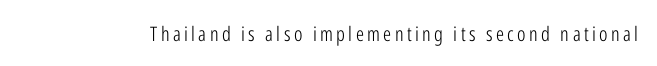
{"italic": "no", "bold": "no", "underline": "no", "glyph_px": 20}
